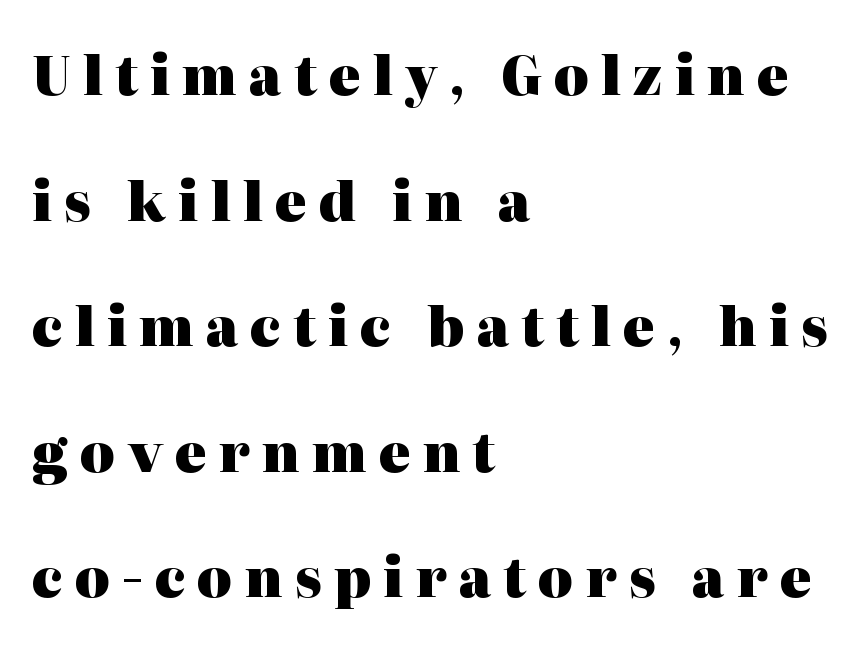
{"serif": "yes", "italic": "no", "bold": "yes", "weight": "heavy", "width": "normal", "stroke_contrast": "high", "x_height": "medium", "monospaced": "no", "underline": "no", "align": "left", "line_spacing": "loose", "line_spacing_ratio": 2.37, "letter_spacing": "wide", "letter_spacing_em": 0.23, "glyph_px": 53}
